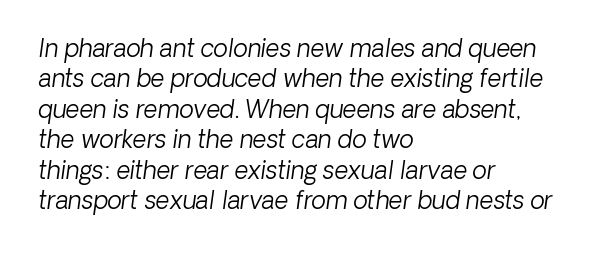
The paragraph shown leans on its left margin. This rendering features lettering with no underline. How are the letters spaced? Ordinarily, with no added tracking. A normal amount of white space separates one row of letters from the next.
